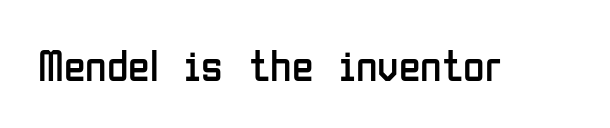
Q: Is the text bold? A: No.
Q: Is the text italic (slanted)? A: No, it is upright.
Q: Is the typeface a serif or a sans-serif typeface? A: Sans-serif.
Q: Is the text underlined? A: No.
Q: Is the spacing between letters normal or unusually wide? A: Normal.
Q: Width (condensed, normal, or wide)? A: Condensed.
Q: Stroke contrast? A: Low.
Q: x-height? A: Medium.
Q: Monospaced? A: No.
